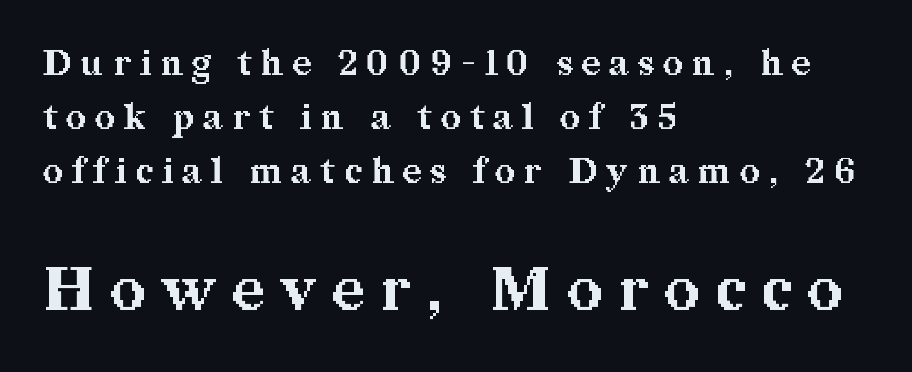
{"serif": "yes", "italic": "no", "bold": "yes", "weight": "bold", "width": "normal", "stroke_contrast": "medium", "x_height": "medium", "monospaced": "no", "underline": "no", "align": "left", "line_spacing": "normal", "line_spacing_ratio": 1.55, "letter_spacing": "wide", "letter_spacing_em": 0.27, "larger_block": "second", "size_ratio": 1.74, "glyph_px": 61}
